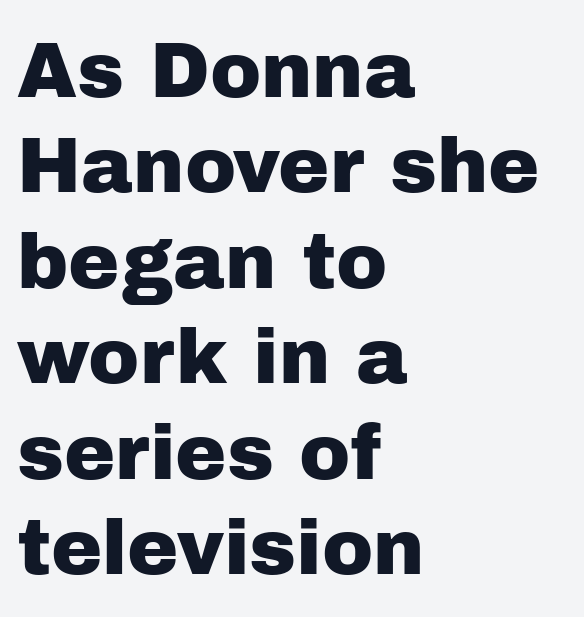
{"serif": "no", "italic": "no", "width": "normal", "stroke_contrast": "low", "x_height": "medium", "monospaced": "no", "underline": "no", "align": "left", "line_spacing_ratio": 1.24, "letter_spacing": "normal", "letter_spacing_em": 0.0, "glyph_px": 77}
